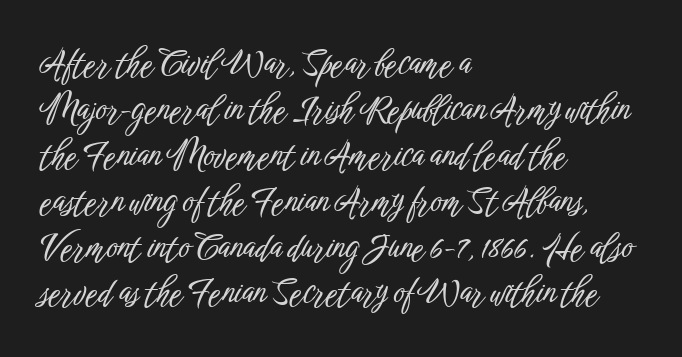
{"serif": "no", "width": "condensed", "stroke_contrast": "low", "x_height": "medium", "monospaced": "no", "underline": "no", "align": "left", "line_spacing": "normal", "line_spacing_ratio": 1.35, "letter_spacing": "normal", "letter_spacing_em": 0.0, "glyph_px": 34}
